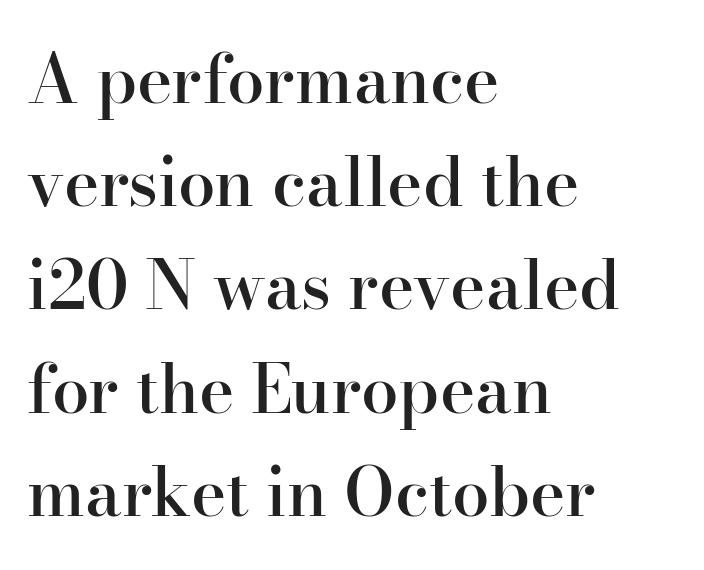
{"serif": "yes", "italic": "no", "bold": "semi", "weight": "semibold", "width": "normal", "stroke_contrast": "high", "x_height": "small", "monospaced": "no", "underline": "no", "align": "left", "line_spacing": "normal", "line_spacing_ratio": 1.54, "letter_spacing": "normal", "letter_spacing_em": 0.0, "glyph_px": 67}
